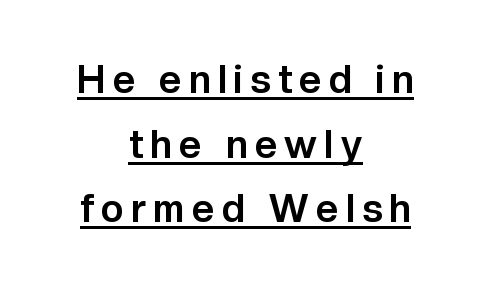
This is the regular roman posture of the typeface. Reading down the column, the eye jumps a familiar distance to each next line. The rendering uses natural spacing where letterforms have individual widths. Students, this is bold: see how much ink each stroke carries.
